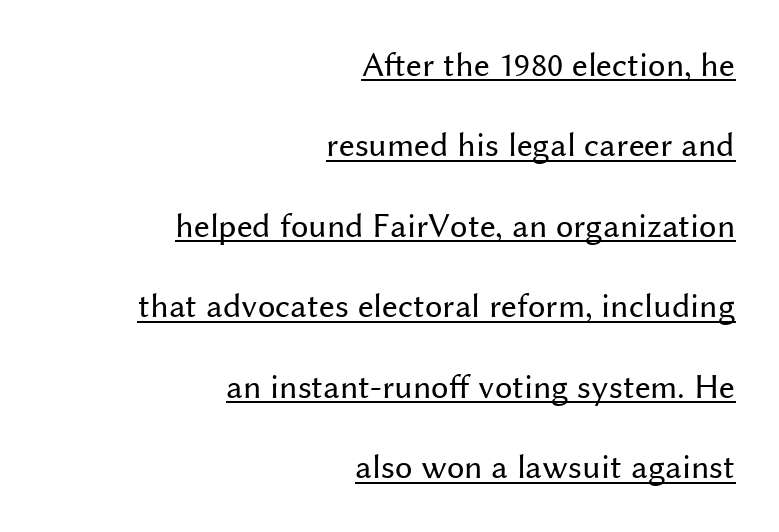
Summary of vertical rhythm: relaxed, with wide interline spacing. No chunkiness to these letters — they're not bold. Character widths vary here, with narrow letters taking less room than wide ones. This sample carries an underscore along the baseline area.
